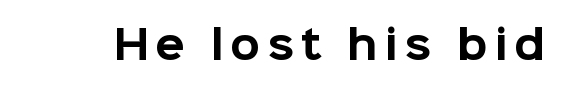
{"serif": "no", "italic": "no", "bold": "yes", "weight": "bold", "width": "normal", "stroke_contrast": "low", "x_height": "medium", "monospaced": "no", "underline": "no", "glyph_px": 39}
